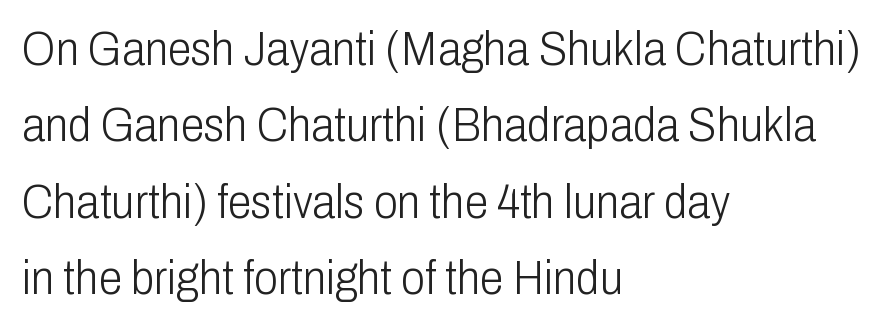
{"serif": "no", "italic": "no", "bold": "no", "weight": "light", "width": "condensed", "stroke_contrast": "low", "x_height": "medium", "monospaced": "no", "underline": "no", "align": "left", "line_spacing": "normal", "line_spacing_ratio": 1.59, "letter_spacing": "normal", "letter_spacing_em": 0.0, "glyph_px": 48}
